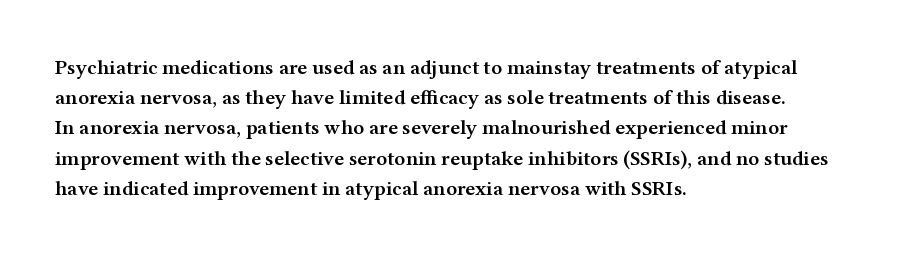
The image shows 21 px text type, upright; set left-aligned, normal line spacing (1.44x), normal letter spacing, not underlined.
